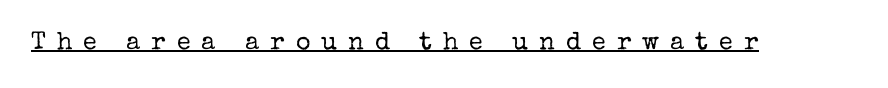
{"italic": "no", "bold": "no", "underline": "yes", "letter_spacing": "wide", "letter_spacing_em": 0.44, "glyph_px": 25}
